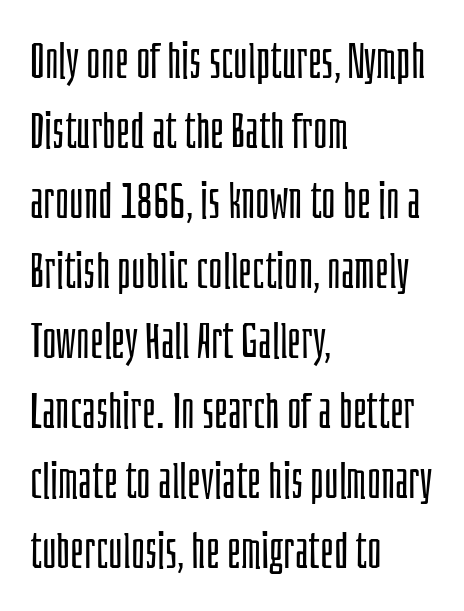
Reading down the block, your eye returns to a fixed left position each line. Unmarked baselines from the first word to the last. In terms of letterform style, serifs are entirely absent. This sample keeps an unexceptional amount of space between lines. These lines are rendered in a variable-pitch font.
